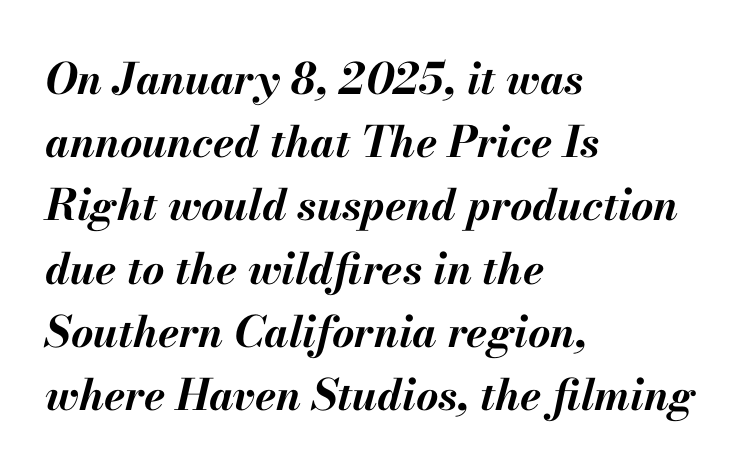
Q: Is the text bold? A: Yes.
Q: Is the text italic (slanted)? A: Yes, it leans right by about 13 degrees.
Q: Is the text underlined? A: No.
Q: How is the paragraph aligned? A: Left-aligned.
Q: Is the spacing between letters normal or unusually wide? A: Normal.
Q: Is the spacing between lines tight, normal or loose? A: Normal.
Q: Width (condensed, normal, or wide)? A: Normal.
Q: Stroke contrast? A: Medium.
Q: x-height? A: Small.
Q: Monospaced? A: No.
